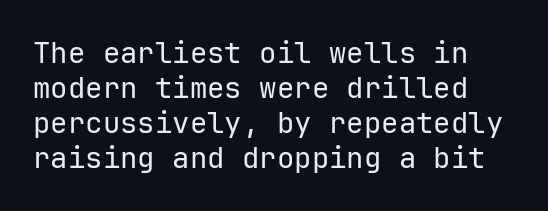
Q: Is the text bold? A: No.
Q: Is the text italic (slanted)? A: No, it is upright.
Q: Is the typeface a serif or a sans-serif typeface? A: Sans-serif.
Q: Is the text underlined? A: No.
Q: Is the spacing between letters normal or unusually wide? A: Normal.
Q: Width (condensed, normal, or wide)? A: Normal.
Q: Stroke contrast? A: Low.
Q: x-height? A: Medium.
Q: Monospaced? A: Yes.
